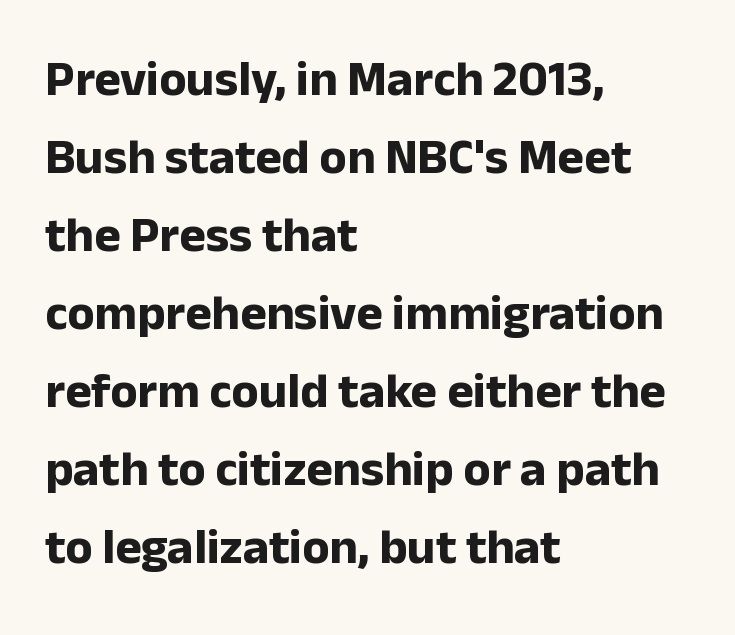
Q: Is the text bold? A: Yes.
Q: Is the text italic (slanted)? A: No, it is upright.
Q: Is the typeface a serif or a sans-serif typeface? A: Sans-serif.
Q: Is the text underlined? A: No.
Q: How is the paragraph aligned? A: Left-aligned.
Q: Is the spacing between letters normal or unusually wide? A: Normal.
Q: Is the spacing between lines tight, normal or loose? A: Normal.
Q: Width (condensed, normal, or wide)? A: Normal.
Q: Stroke contrast? A: Low.
Q: x-height? A: Medium.
Q: Monospaced? A: No.
